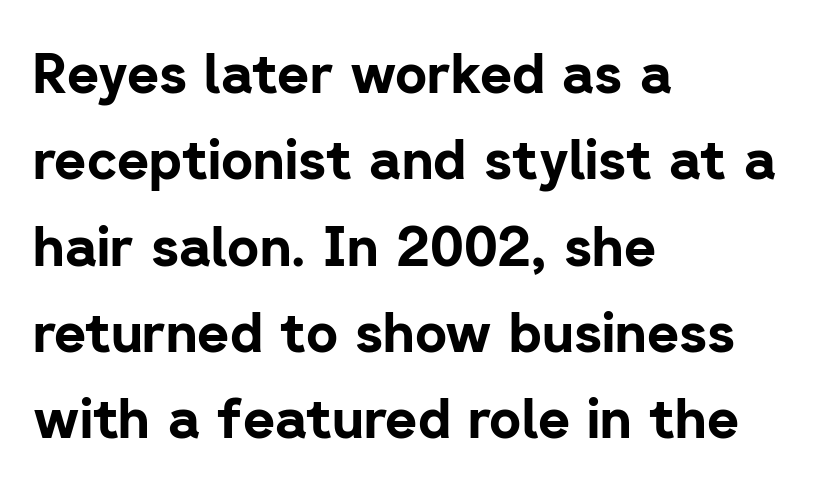
The image shows 55 px bold sans-serif type, upright; set left-aligned, normal line spacing (1.57x), normal letter spacing, not underlined; low stroke contrast and a medium x-height.
